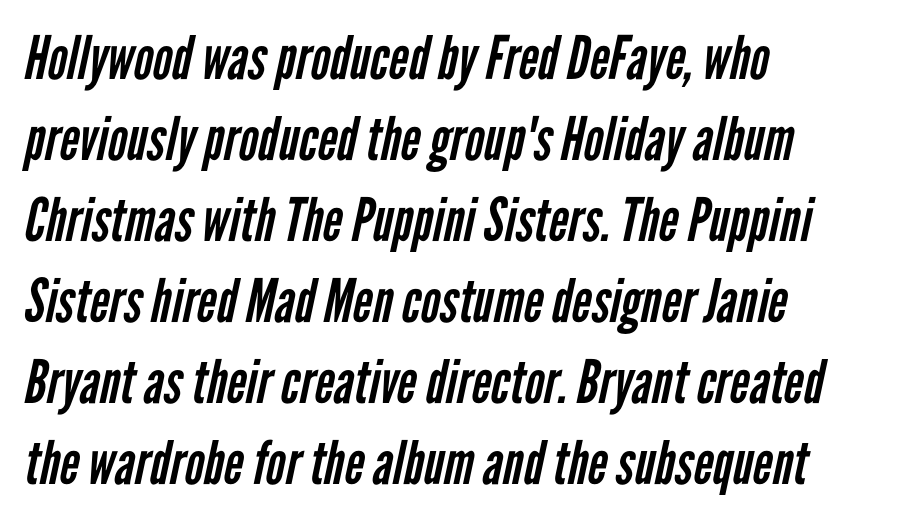
{"serif": "no", "bold": "no", "weight": "regular", "width": "condensed", "stroke_contrast": "low", "x_height": "medium", "monospaced": "no", "underline": "no", "align": "left", "line_spacing": "normal", "line_spacing_ratio": 1.35, "letter_spacing": "normal", "letter_spacing_em": 0.0, "glyph_px": 60}
